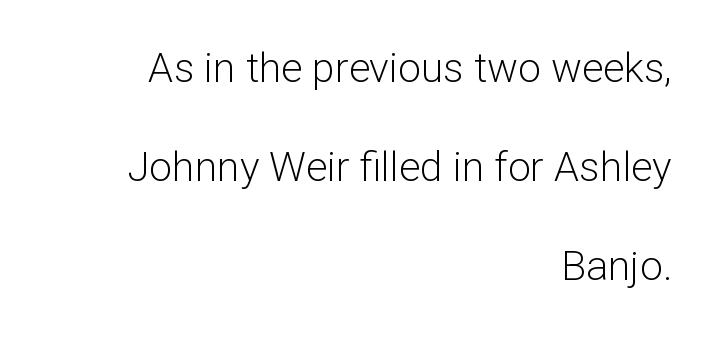
The image shows 41 px light sans-serif type, upright; set right-aligned, loose line spacing (2.42x), normal letter spacing, not underlined; low stroke contrast and a medium x-height.
